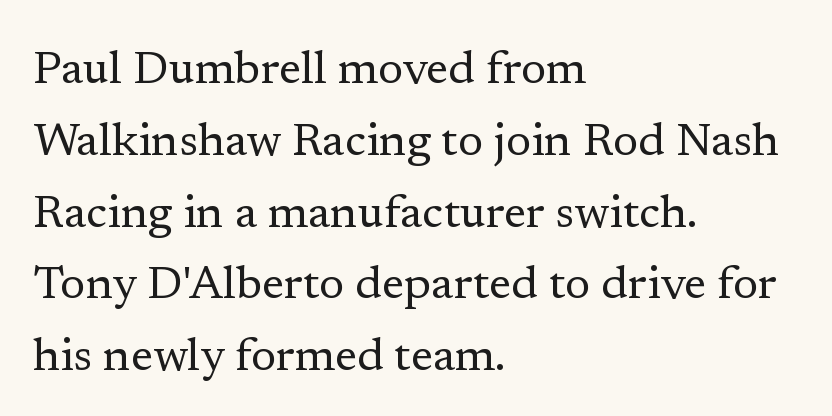
{"serif": "yes", "italic": "no", "bold": "no", "weight": "regular", "width": "normal", "stroke_contrast": "low", "x_height": "medium", "monospaced": "no", "underline": "no", "align": "left", "line_spacing": "normal", "line_spacing_ratio": 1.56, "letter_spacing": "normal", "letter_spacing_em": 0.0, "glyph_px": 46}
